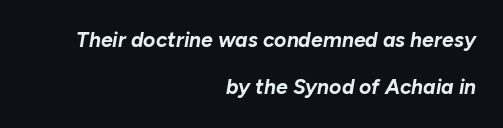
{"italic": "yes", "lean": "right", "slant_degrees": 10, "bold": "yes", "underline": "no", "align": "right", "line_spacing": "loose", "line_spacing_ratio": 2.26, "letter_spacing": "normal", "letter_spacing_em": 0.0, "glyph_px": 21}
